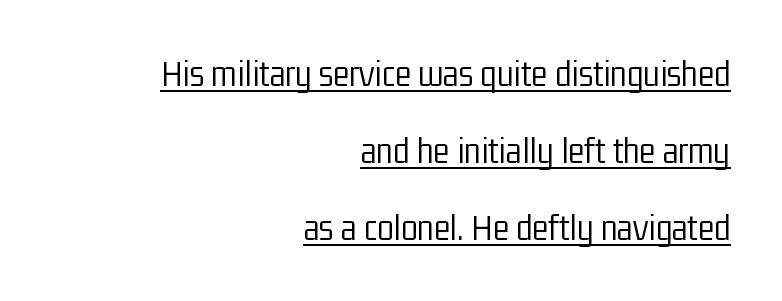
{"serif": "no", "italic": "no", "bold": "no", "weight": "light", "width": "condensed", "stroke_contrast": "low", "x_height": "medium", "monospaced": "no", "underline": "yes", "align": "right", "line_spacing": "loose", "line_spacing_ratio": 2.03, "letter_spacing": "normal", "letter_spacing_em": 0.0, "glyph_px": 38}
